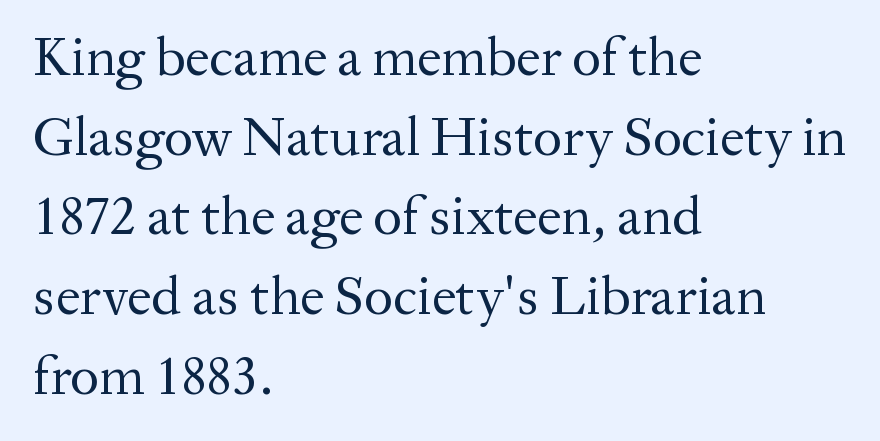
The image shows 55 px regular-weight serif type, upright; set left-aligned, normal line spacing (1.45x), normal letter spacing, not underlined; medium stroke contrast and a medium x-height.
